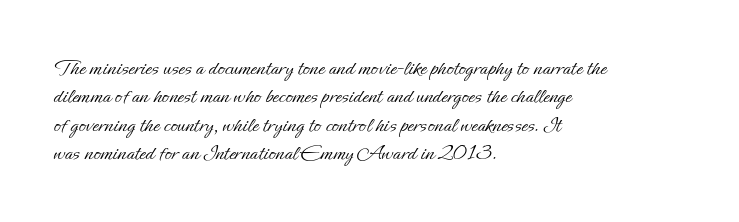
The image shows 23 px text type; set left-aligned, line spacing 1.23x, normal letter spacing, not underlined.
